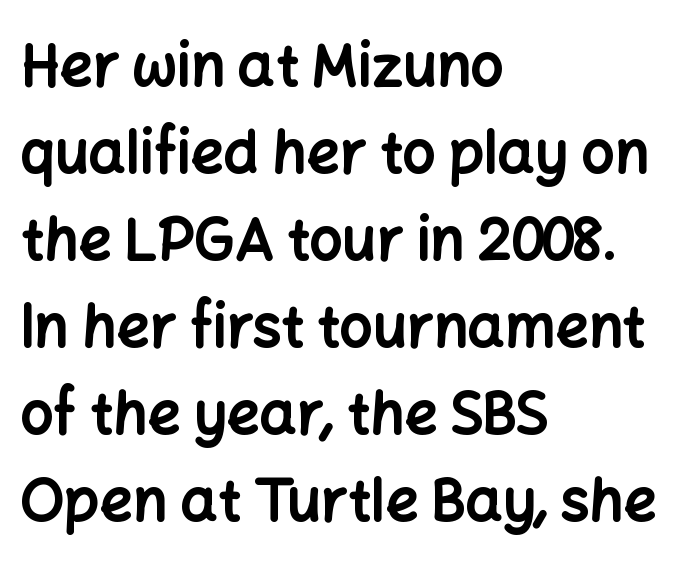
Nothing sits at the stroke ends, so this counts as sans-serif. Leftover space on each line is placed entirely after the last word. In terms of leading, this rendering sits right in the middle. Short note: letters normally spaced. A typesetter would call this proportional, since set widths differ per character.
